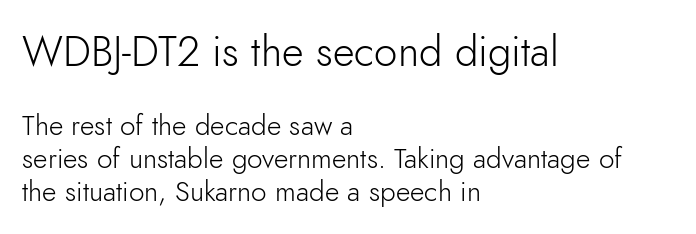
Looks like regular typesetting: each glyph gets only the width it needs. Grotesque or geometric, the face here clearly has no serifs. The letterforms sit at book weight or below. The passage is arranged the way most books set body copy — flush left.
